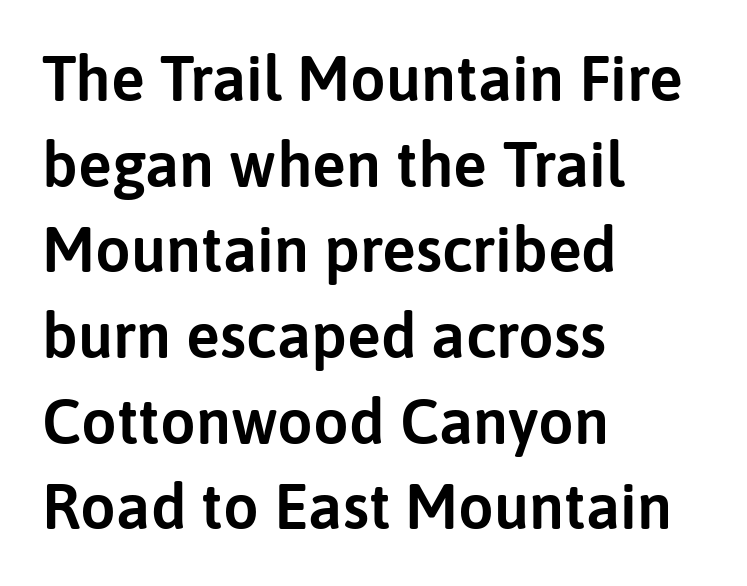
Q: Is the text italic (slanted)? A: No, it is upright.
Q: Is the typeface a serif or a sans-serif typeface? A: Sans-serif.
Q: Is the text underlined? A: No.
Q: How is the paragraph aligned? A: Left-aligned.
Q: Is the spacing between letters normal or unusually wide? A: Normal.
Q: Is the spacing between lines tight, normal or loose? A: Normal.
Q: Width (condensed, normal, or wide)? A: Normal.
Q: Stroke contrast? A: Low.
Q: x-height? A: Medium.
Q: Monospaced? A: No.
